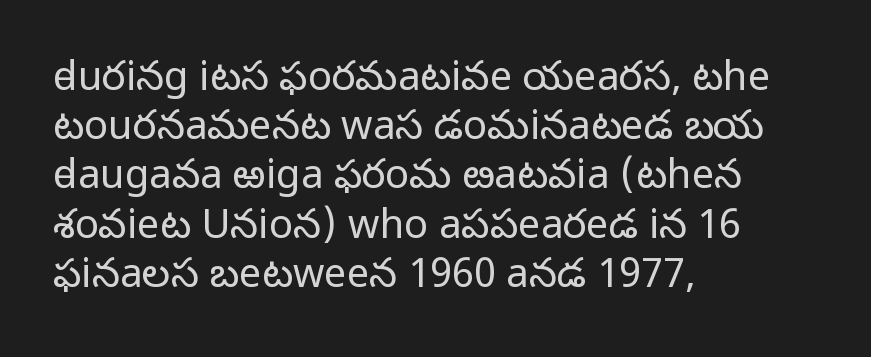
Inter-character spacing is left at the font's built-in metrics. Do the characters align in a grid? No, the font is proportional. The font's upright variant was chosen for this text. A bare baseline throughout the passage. Bold? No — there's no thickening of the strokes. The typeface chosen for these lines omits serifs.
